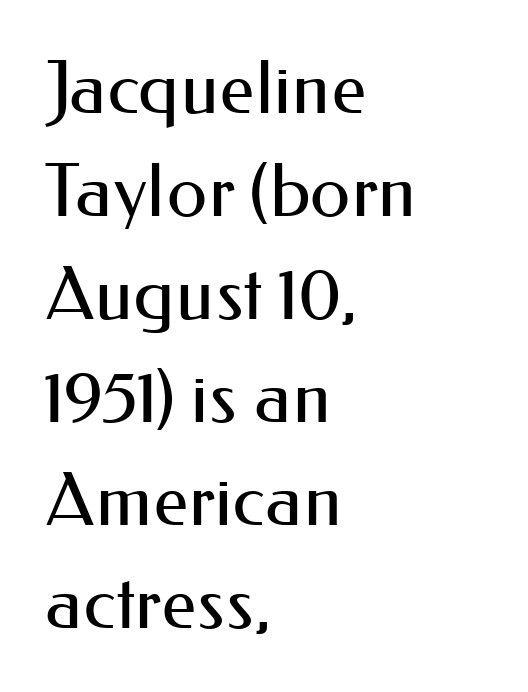
Q: Is the text bold? A: No.
Q: Is the text italic (slanted)? A: No, it is upright.
Q: Is the typeface a serif or a sans-serif typeface? A: Sans-serif.
Q: Is the text underlined? A: No.
Q: How is the paragraph aligned? A: Left-aligned.
Q: Is the spacing between letters normal or unusually wide? A: Normal.
Q: Is the spacing between lines tight, normal or loose? A: Normal.
Q: Width (condensed, normal, or wide)? A: Normal.
Q: Stroke contrast? A: Medium.
Q: x-height? A: Small.
Q: Monospaced? A: No.
